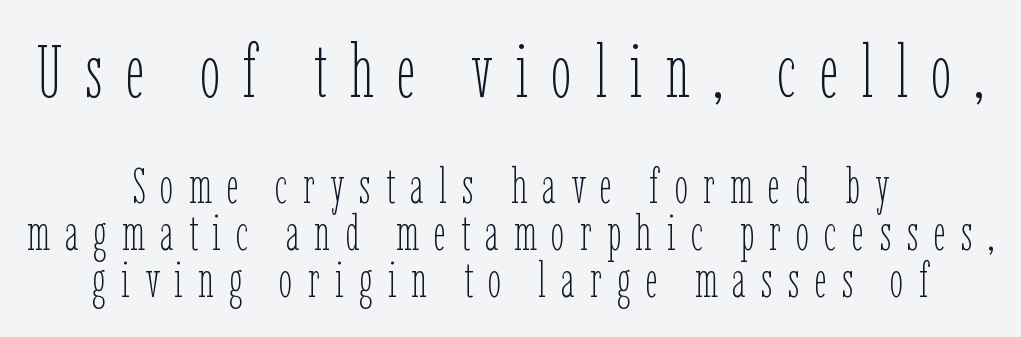
The image shows 74 px thin, condensed type, upright; set centered, tight line spacing (0.96x), unusually wide letter spacing (+0.31 em), not underlined; the first (top) block is 1.51x larger; low stroke contrast and a medium x-height.
